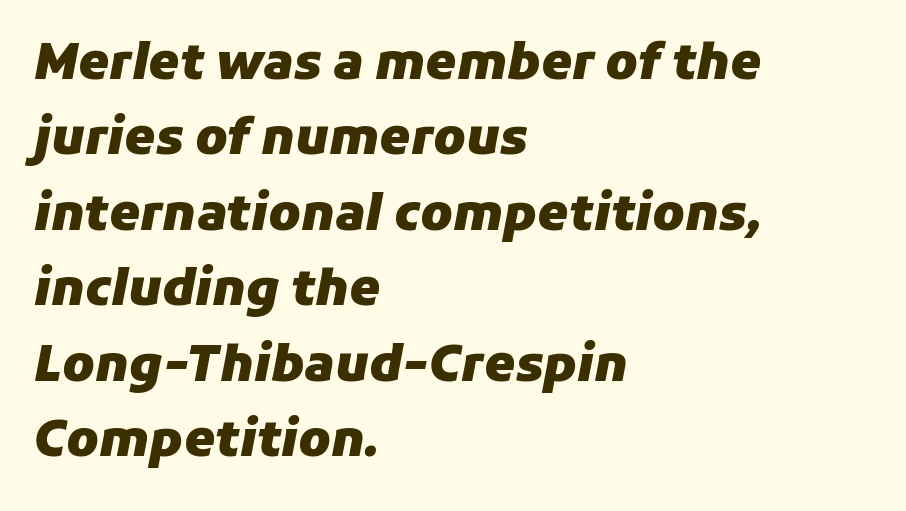
Q: Is the text bold? A: Yes.
Q: Is the text italic (slanted)? A: Yes, it leans right by about 11 degrees.
Q: Is the text underlined? A: No.
Q: How is the paragraph aligned? A: Left-aligned.
Q: Is the spacing between letters normal or unusually wide? A: Normal.
Q: Is the spacing between lines tight, normal or loose? A: Normal.
Q: Width (condensed, normal, or wide)? A: Normal.
Q: Stroke contrast? A: Low.
Q: x-height? A: Medium.
Q: Monospaced? A: No.
